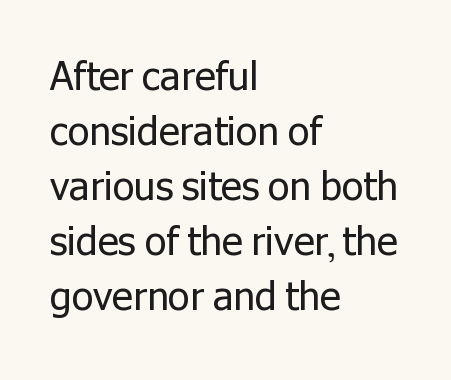
How are the letters spaced? Ordinarily, with no added tracking. The weight tops out at a normal text grade. Line beginnings align vertically; line endings do not. These lines are composed in type without serifs. Plain, unruled lines of type.
